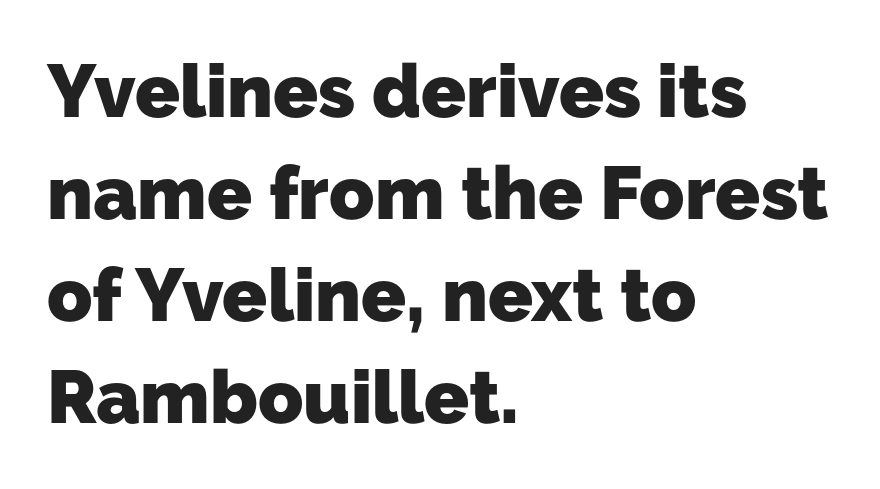
Q: Is the text bold? A: Yes.
Q: Is the typeface a serif or a sans-serif typeface? A: Sans-serif.
Q: Is the text underlined? A: No.
Q: How is the paragraph aligned? A: Left-aligned.
Q: Is the spacing between letters normal or unusually wide? A: Normal.
Q: Is the spacing between lines tight, normal or loose? A: Normal.
Q: Width (condensed, normal, or wide)? A: Normal.
Q: Stroke contrast? A: Low.
Q: x-height? A: Medium.
Q: Monospaced? A: No.
